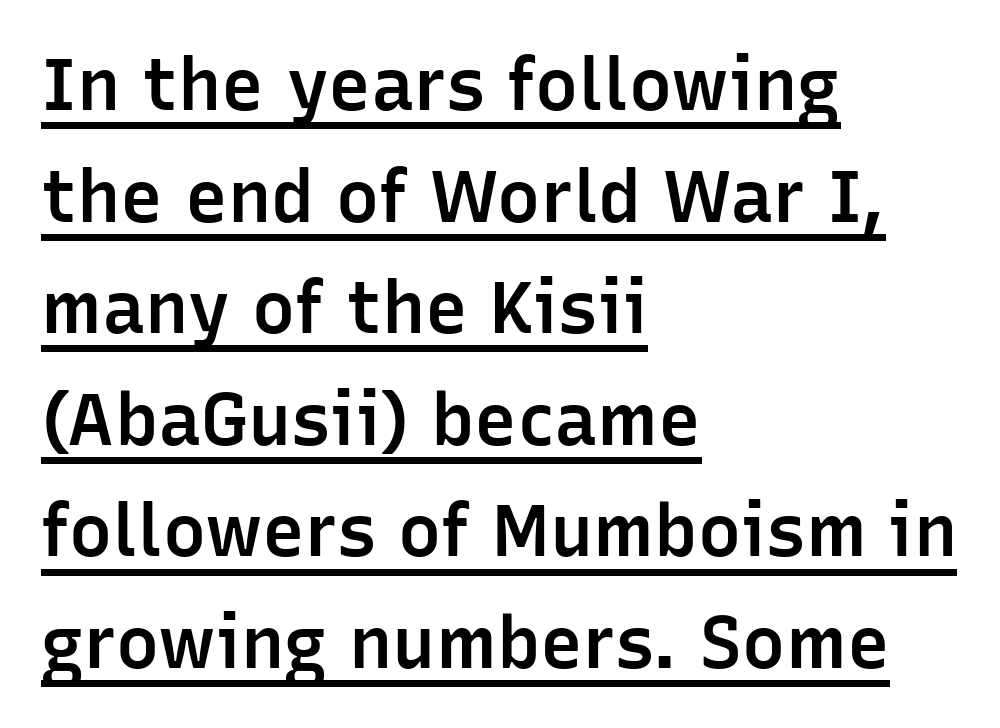
The image shows 72 px semibold sans-serif type, upright; set left-aligned, normal line spacing (1.55x), normal letter spacing, underlined; low stroke contrast and a medium x-height.
